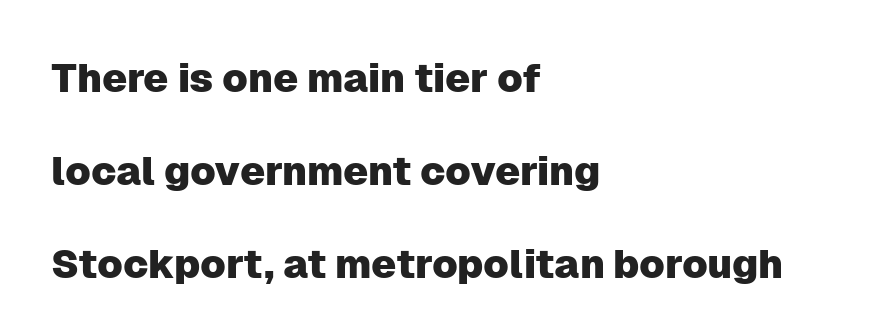
One-word summary of the alignment: left. Just letters on the line, the space beneath them empty. These lines stand farther apart than default settings would place them. Observe the absence of serifs on each vertical stroke in this sample. Tall strokes in this sample are plumb rather than angled.
